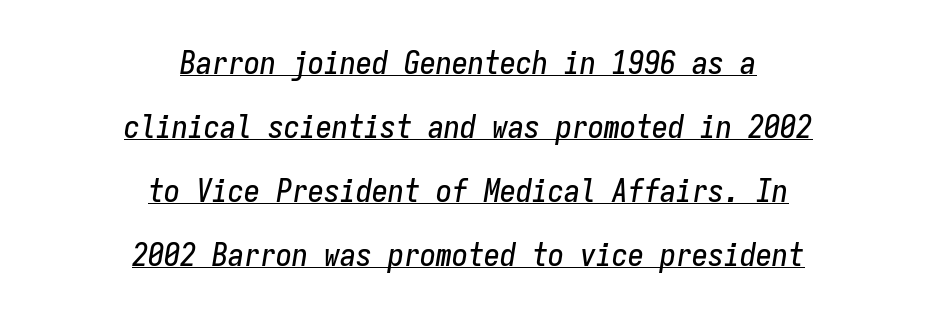
The image shows 32 px condensed type, italic (leaning right), monospaced; set centered, loose line spacing (2.0x), normal letter spacing, underlined; low stroke contrast and a medium x-height.
